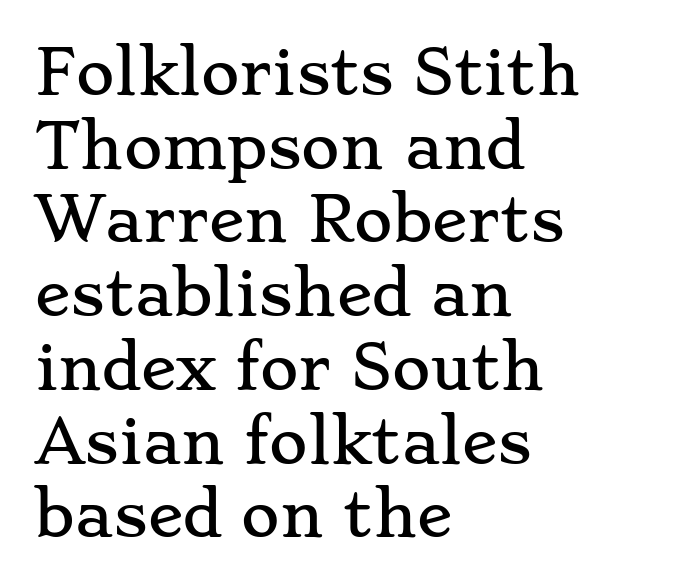
{"serif": "yes", "italic": "no", "width": "wide", "stroke_contrast": "low", "x_height": "small", "monospaced": "no", "underline": "no", "align": "left", "line_spacing": "normal", "line_spacing_ratio": 1.25, "letter_spacing": "normal", "letter_spacing_em": 0.0, "glyph_px": 59}
